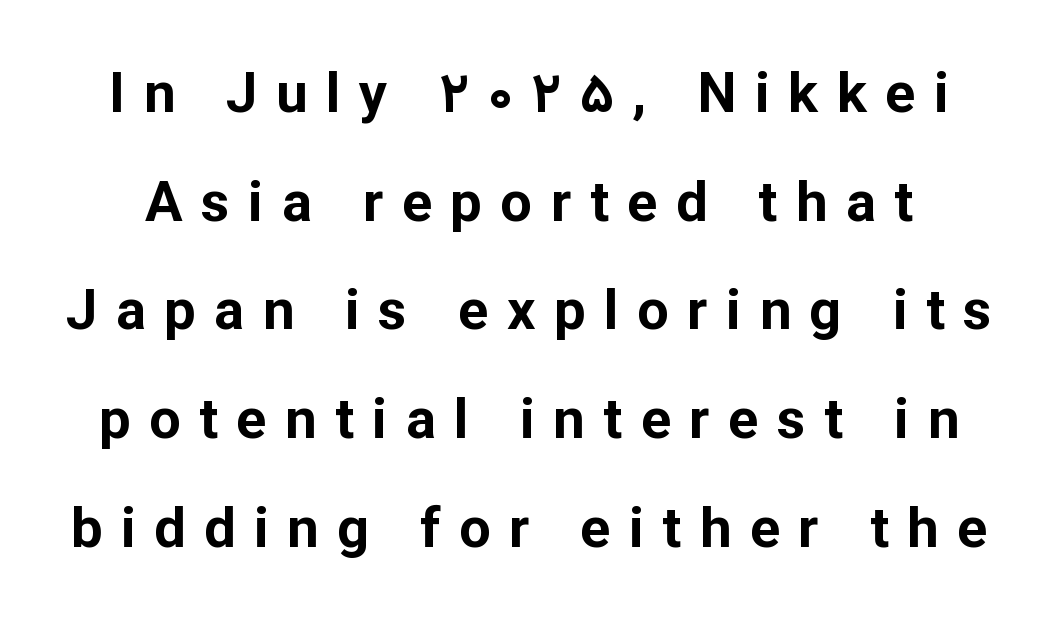
Q: Is the text bold? A: Yes.
Q: Is the text italic (slanted)? A: No, it is upright.
Q: Is the typeface a serif or a sans-serif typeface? A: Sans-serif.
Q: Is the text underlined? A: No.
Q: Is the spacing between letters normal or unusually wide? A: Unusually wide.
Q: Is the spacing between lines tight, normal or loose? A: Loose.
Q: Width (condensed, normal, or wide)? A: Normal.
Q: Stroke contrast? A: Low.
Q: x-height? A: Medium.
Q: Monospaced? A: No.
